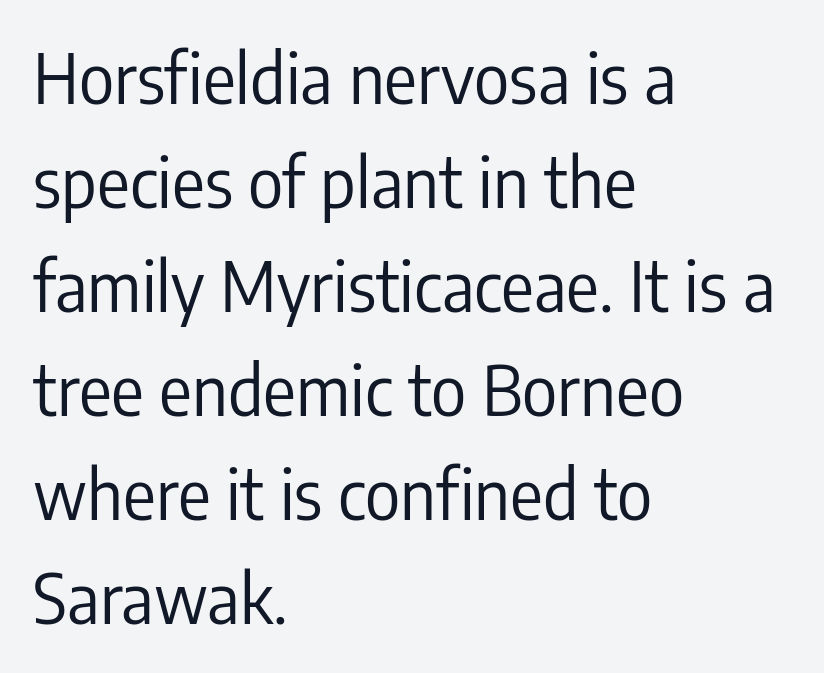
Q: Is the text bold? A: No.
Q: Is the text italic (slanted)? A: No, it is upright.
Q: Is the typeface a serif or a sans-serif typeface? A: Sans-serif.
Q: Is the text underlined? A: No.
Q: How is the paragraph aligned? A: Left-aligned.
Q: Is the spacing between letters normal or unusually wide? A: Normal.
Q: Is the spacing between lines tight, normal or loose? A: Normal.
Q: Width (condensed, normal, or wide)? A: Condensed.
Q: Stroke contrast? A: Low.
Q: x-height? A: Medium.
Q: Monospaced? A: No.
